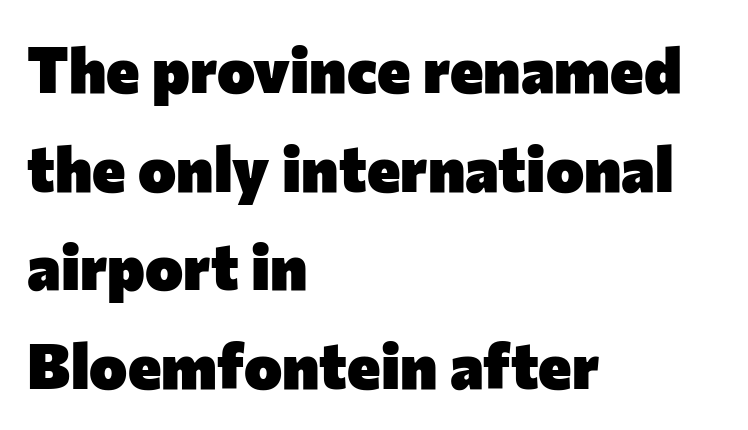
Compared with an ordinary text face, these strokes are far heavier — a full bold. You can tell it's not italic because the verticals are truly vertical. Tracking value appears to be zero — textbook default spacing. If you drew a ruler down the left edge, every line would touch it.
